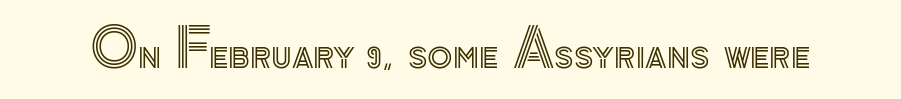
Q: Is the text italic (slanted)? A: No, it is upright.
Q: Is the text underlined? A: No.
Q: Is the spacing between letters normal or unusually wide? A: Normal.
Q: Width (condensed, normal, or wide)? A: Normal.
Q: x-height? A: Small.
Q: Monospaced? A: No.
